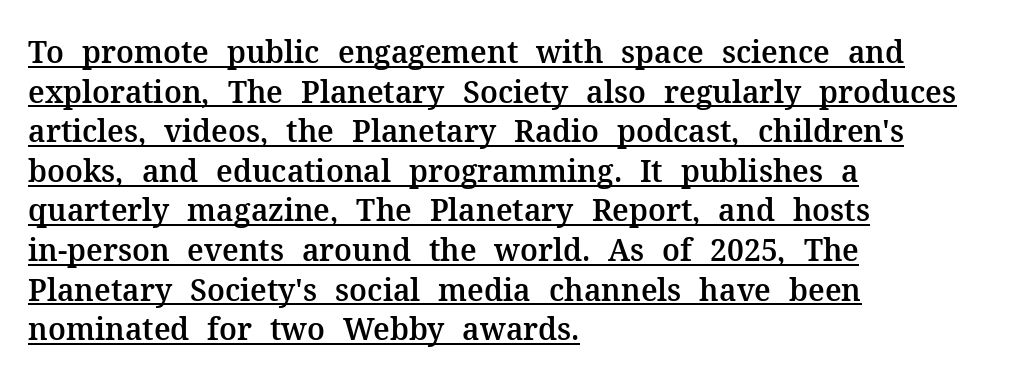
The image shows 30 px serif type, upright; set left-aligned, normal line spacing (1.32x), normal letter spacing, underlined; medium stroke contrast and a medium x-height.
